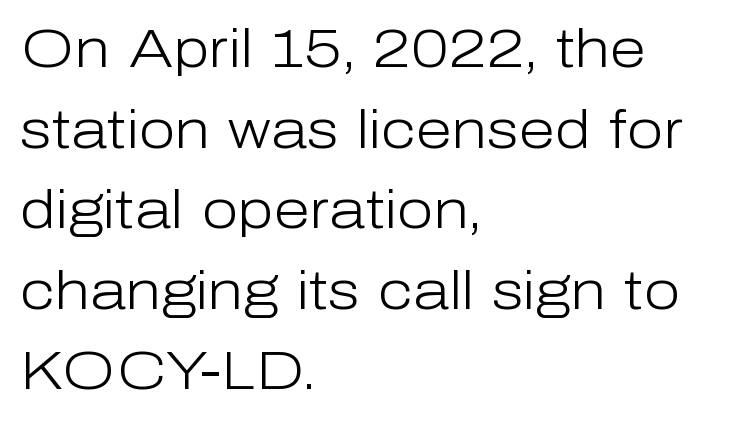
This is sans-serif lettering, the kind often seen on screens and signage. Each new line begins a customary step beneath the previous one. Is this a fixed-width face? No — the glyphs have proportional, varying widths. Each stroke keeps to a modest, everyday thickness or less. You can tell it's not italic because the verticals are truly vertical. Where is the straight margin? On the left.
